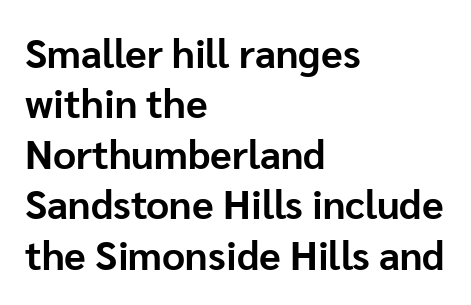
The image shows 40 px bold sans-serif type, upright; set left-aligned, normal line spacing (1.26x), normal letter spacing, not underlined; low stroke contrast and a medium x-height.
